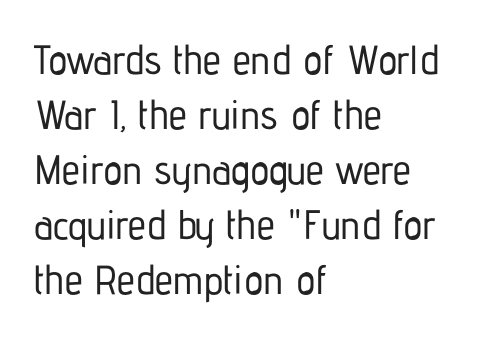
The image shows 41 px condensed sans-serif type, upright; set left-aligned, normal line spacing (1.34x), normal letter spacing, not underlined; low stroke contrast and a medium x-height.
